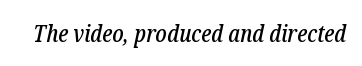
Q: Is the text italic (slanted)? A: Yes, it leans right by about 12 degrees.
Q: Is the text underlined? A: No.
Q: Is the spacing between letters normal or unusually wide? A: Normal.
